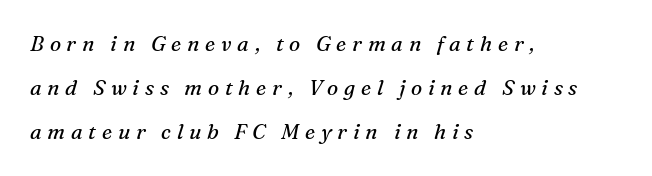
The image shows 21 px text type, italic (leaning right); set left-aligned, loose line spacing (2.1x), unusually wide letter spacing (+0.27 em), not underlined.
